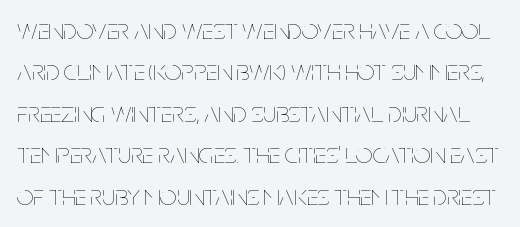
{"italic": "no", "bold": "no", "weight": "thin", "width": "condensed", "stroke_contrast": "low", "x_height": "large", "monospaced": "no", "underline": "no", "line_spacing": "normal", "line_spacing_ratio": 1.43, "letter_spacing": "normal", "letter_spacing_em": 0.0, "glyph_px": 29}
